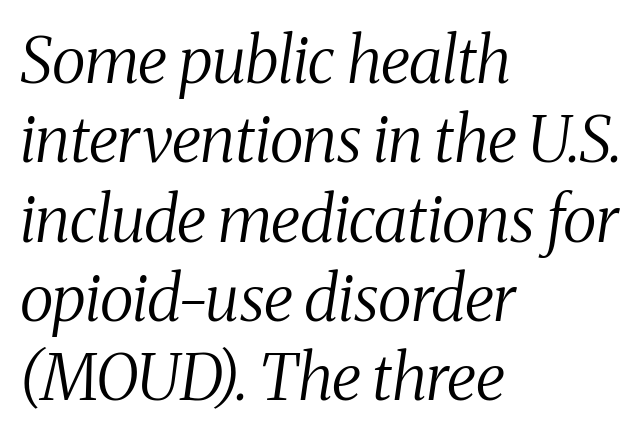
Q: Is the text bold? A: No.
Q: Is the text italic (slanted)? A: Yes, it leans right by about 8 degrees.
Q: Is the typeface a serif or a sans-serif typeface? A: Serif.
Q: Is the text underlined? A: No.
Q: How is the paragraph aligned? A: Left-aligned.
Q: Is the spacing between letters normal or unusually wide? A: Normal.
Q: Width (condensed, normal, or wide)? A: Condensed.
Q: Stroke contrast? A: Medium.
Q: x-height? A: Medium.
Q: Monospaced? A: No.
